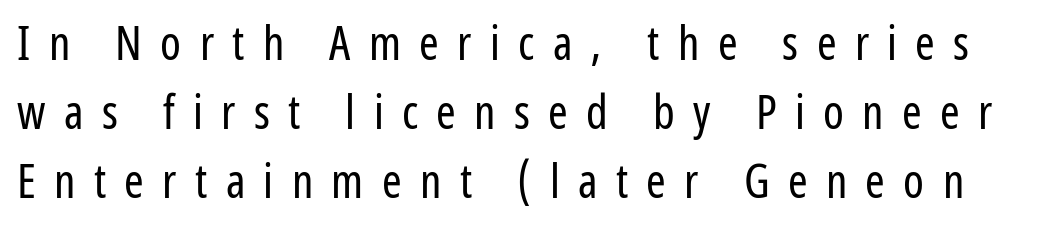
The baseline area is clear. The text was rendered using a sans face with plain stroke endings. No heavy texture on the line: the type isn't bold. This sample has the flowing, uneven cadence of proportional lettering. Compared with typical paragraphs, the rows here are spaced about the same.
